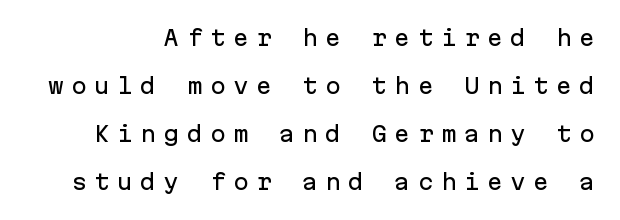
Q: Is the text italic (slanted)? A: No, it is upright.
Q: Is the text underlined? A: No.
Q: Is the spacing between letters normal or unusually wide? A: Unusually wide.
Q: Is the spacing between lines tight, normal or loose? A: Loose.
